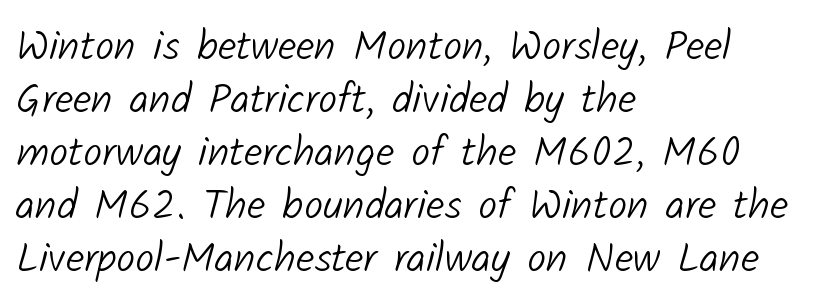
Q: Is the text bold? A: No.
Q: Is the typeface a serif or a sans-serif typeface? A: Sans-serif.
Q: Is the text underlined? A: No.
Q: How is the paragraph aligned? A: Left-aligned.
Q: Is the spacing between letters normal or unusually wide? A: Normal.
Q: Is the spacing between lines tight, normal or loose? A: Normal.
Q: Width (condensed, normal, or wide)? A: Normal.
Q: Stroke contrast? A: Low.
Q: x-height? A: Medium.
Q: Monospaced? A: No.
